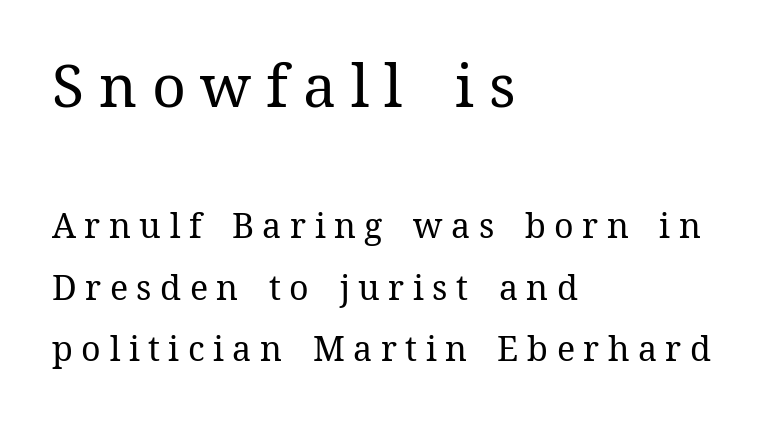
The image shows 59 px regular-weight type, upright; set left-aligned, line spacing 1.81x, unusually wide letter spacing (+0.25 em), not underlined; the first (top) block is 1.74x larger; medium stroke contrast and a medium x-height.
